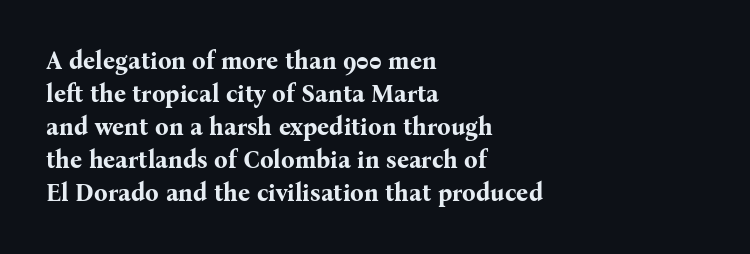
The image shows 24 px bold type, upright; set left-aligned, normal line spacing (1.37x), normal letter spacing, not underlined.
